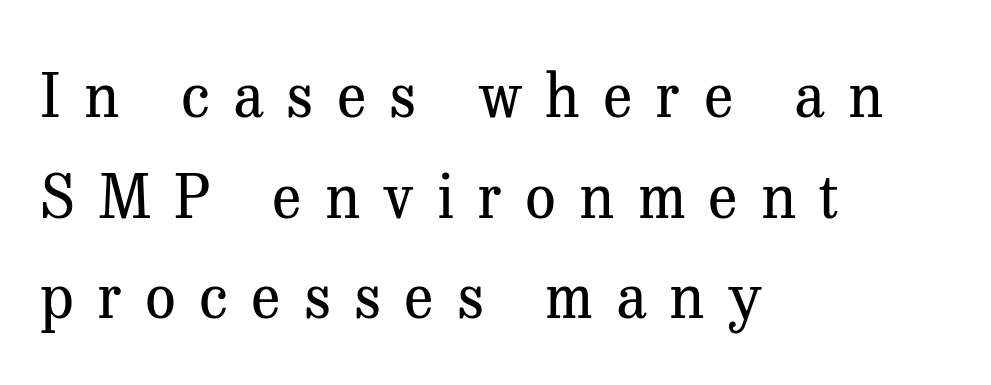
{"serif": "yes", "italic": "no", "bold": "no", "weight": "regular", "width": "normal", "stroke_contrast": "medium", "x_height": "medium", "monospaced": "no", "underline": "no", "align": "left", "line_spacing": "normal", "line_spacing_ratio": 1.65, "letter_spacing": "wide", "letter_spacing_em": 0.38, "glyph_px": 61}
